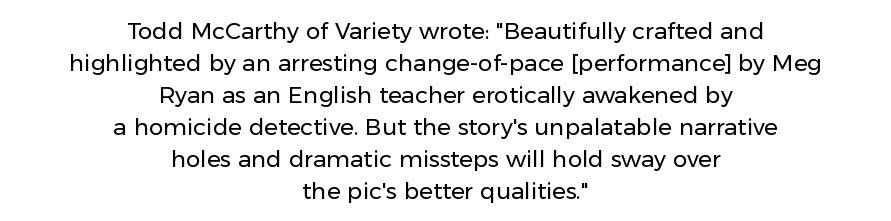
The characters are drawn with everyday or finer stroke widths. Has an underline been added? It has not. A student would call this center alignment; a typographer would say set centered. It's the straight-up-and-down kind of type. Between one letter and the next there's only the usual sliver of space.
